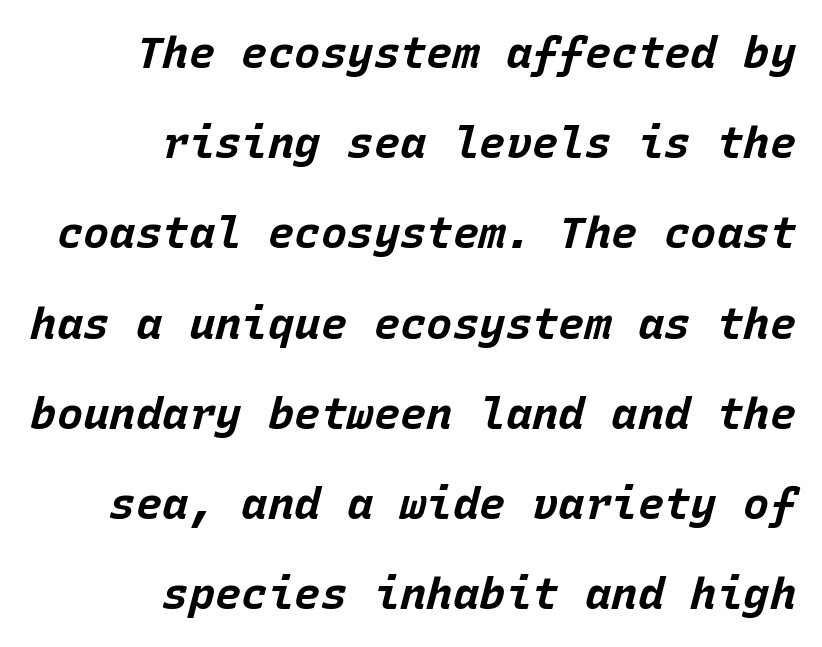
{"italic": "yes", "lean": "right", "slant_degrees": 15, "bold": "yes", "weight": "bold", "width": "normal", "stroke_contrast": "low", "x_height": "large", "monospaced": "yes", "underline": "no", "align": "right", "line_spacing": "loose", "line_spacing_ratio": 2.05, "letter_spacing": "normal", "letter_spacing_em": 0.0, "glyph_px": 44}
